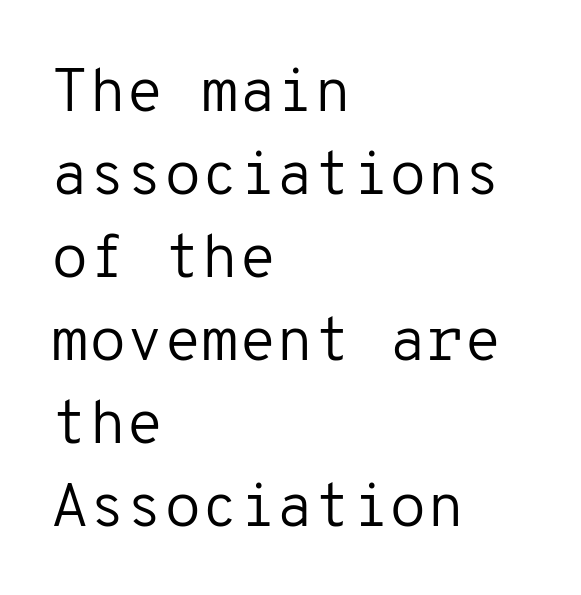
Regarding leading, the lines here are spaced in the standard way. Students, note that the glyphs here touch the page at normal intervals. Has an underline been added? It has not. The characters are drawn with everyday or finer stroke widths.
